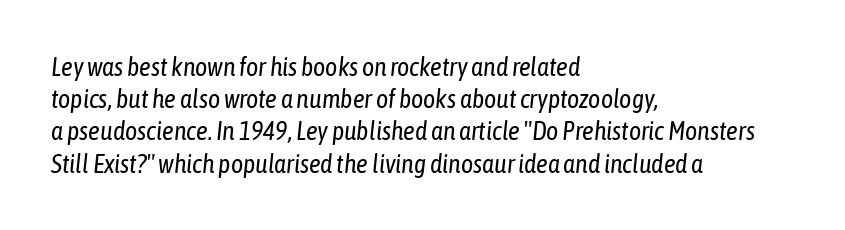
{"italic": "yes", "lean": "right", "slant_degrees": 6, "bold": "no", "underline": "no", "align": "left", "line_spacing_ratio": 1.24, "letter_spacing": "normal", "letter_spacing_em": 0.0, "glyph_px": 26}
